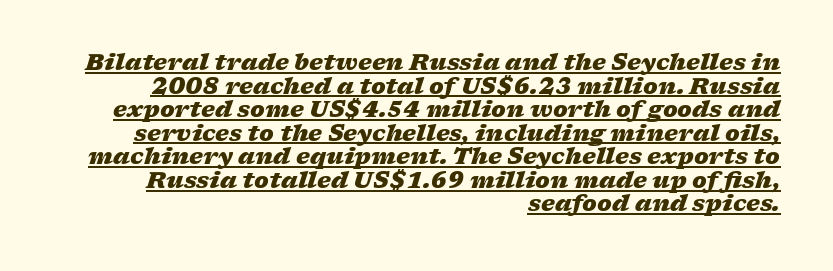
The image shows 22 px bold type, italic (leaning right); set right-aligned, tight line spacing (1.07x), normal letter spacing, underlined.
